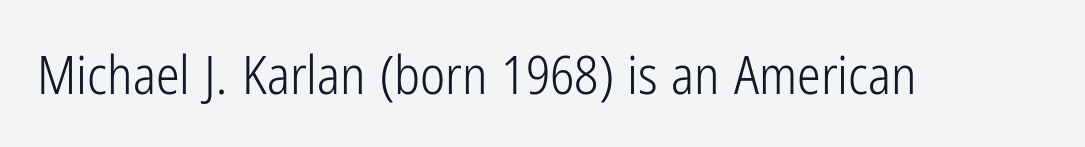
The image shows 53 px light, condensed sans-serif type, upright; set normal letter spacing, not underlined; low stroke contrast and a medium x-height.
